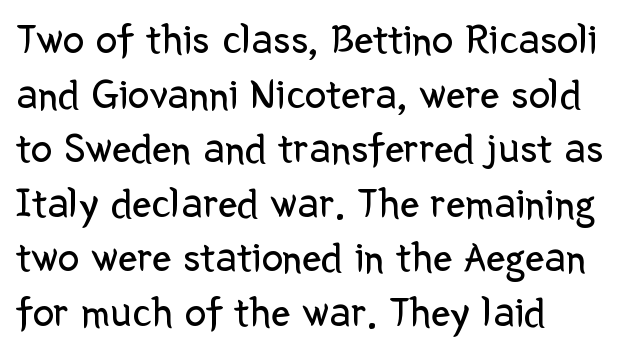
The image shows 43 px regular-weight sans-serif type, upright; set left-aligned, normal line spacing (1.27x), normal letter spacing, not underlined; low stroke contrast and a medium x-height.
